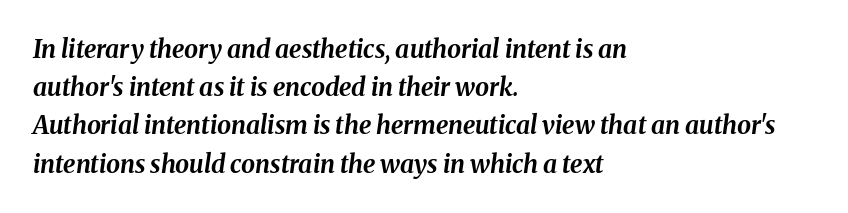
The image shows 25 px bold type, italic (leaning right); set left-aligned, normal line spacing (1.53x), normal letter spacing, not underlined.
